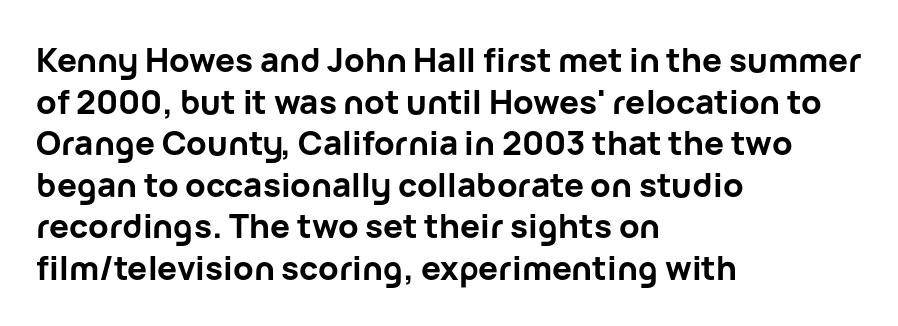
{"serif": "no", "italic": "no", "bold": "yes", "weight": "bold", "width": "normal", "stroke_contrast": "low", "x_height": "medium", "monospaced": "no", "underline": "no", "align": "left", "line_spacing": "normal", "line_spacing_ratio": 1.26, "letter_spacing": "normal", "letter_spacing_em": 0.0, "glyph_px": 33}
